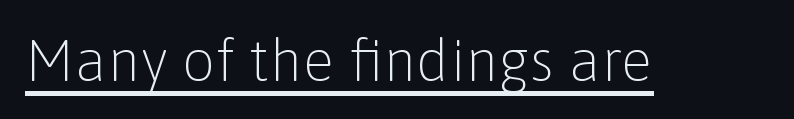
Vertical stems look standard width or narrower in stroke. Character widths vary here, with narrow letters taking less room than wide ones. Upright lettering throughout. You can see a thin bar hugging the bottom of the glyphs. Classification — sans serif.
